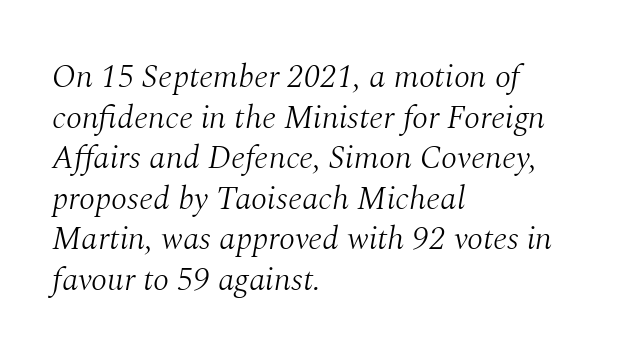
The image shows 33 px light serif type, italic (leaning right); set left-aligned, line spacing 1.23x, normal letter spacing, not underlined; medium stroke contrast and a medium x-height.
